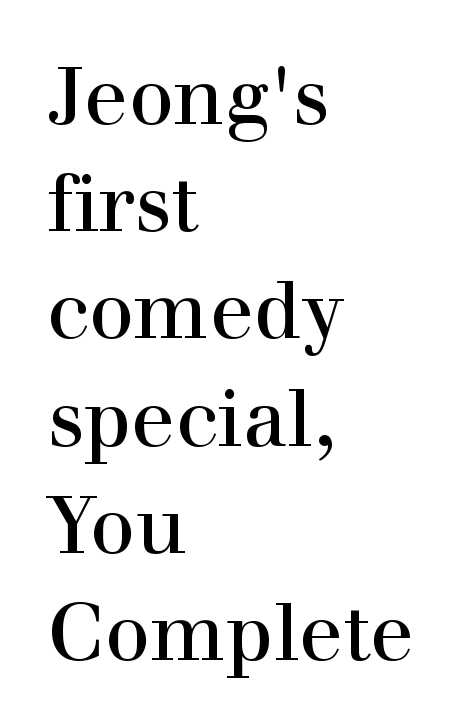
{"serif": "yes", "italic": "no", "width": "normal", "x_height": "medium", "monospaced": "no", "underline": "no", "align": "left", "line_spacing": "normal", "line_spacing_ratio": 1.34, "letter_spacing": "normal", "letter_spacing_em": 0.0, "glyph_px": 80}
